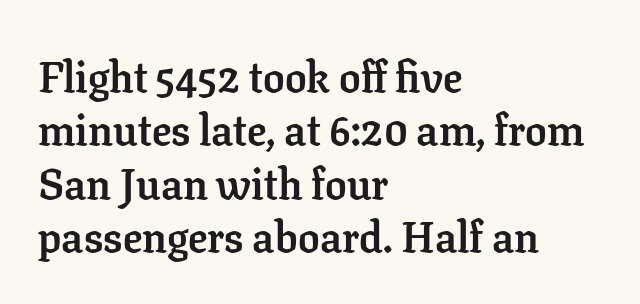
Q: Is the text bold? A: Yes.
Q: Is the text italic (slanted)? A: No, it is upright.
Q: Is the typeface a serif or a sans-serif typeface? A: Serif.
Q: Is the text underlined? A: No.
Q: How is the paragraph aligned? A: Left-aligned.
Q: Is the spacing between letters normal or unusually wide? A: Normal.
Q: Width (condensed, normal, or wide)? A: Normal.
Q: Stroke contrast? A: Low.
Q: x-height? A: Medium.
Q: Monospaced? A: No.
